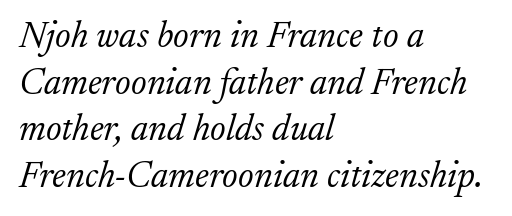
The image shows 37 px light serif type, italic (leaning right); set left-aligned, normal line spacing (1.26x), normal letter spacing, not underlined; low stroke contrast and a small x-height.
